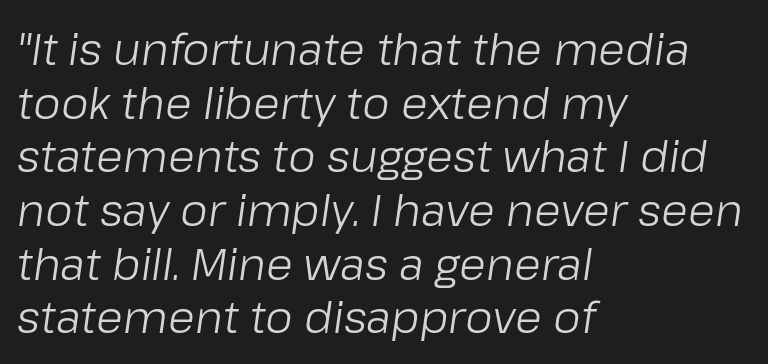
{"italic": "yes", "lean": "right", "slant_degrees": 8, "bold": "no", "weight": "light", "width": "normal", "stroke_contrast": "low", "x_height": "medium", "monospaced": "no", "underline": "no", "align": "left", "line_spacing_ratio": 1.22, "letter_spacing": "normal", "letter_spacing_em": 0.0, "glyph_px": 44}
